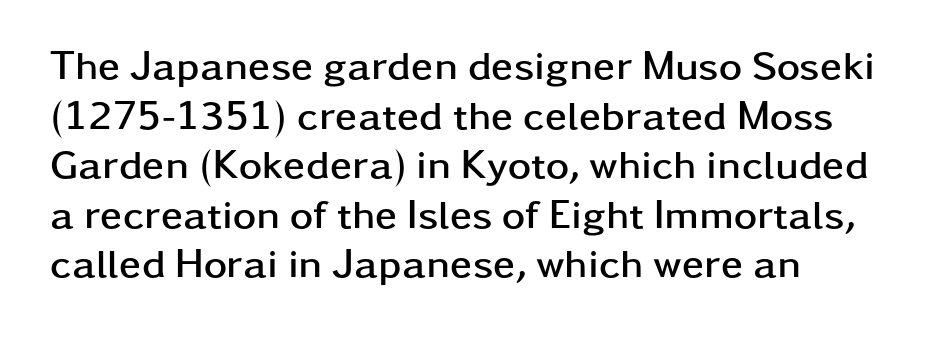
{"serif": "no", "italic": "no", "bold": "yes", "weight": "semibold", "width": "wide", "stroke_contrast": "low", "x_height": "medium", "monospaced": "no", "underline": "no", "align": "left", "line_spacing_ratio": 1.24, "letter_spacing": "normal", "letter_spacing_em": 0.0, "glyph_px": 40}
